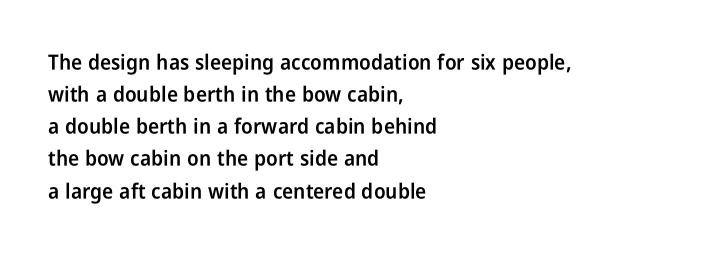
{"italic": "no", "bold": "semi", "underline": "no", "align": "left", "line_spacing": "normal", "line_spacing_ratio": 1.53, "letter_spacing": "normal", "letter_spacing_em": 0.0, "glyph_px": 21}
